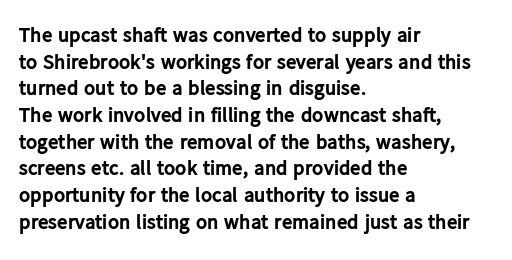
{"italic": "no", "bold": "yes", "underline": "no", "align": "left", "line_spacing": "normal", "line_spacing_ratio": 1.27, "letter_spacing": "normal", "letter_spacing_em": 0.0, "glyph_px": 21}
